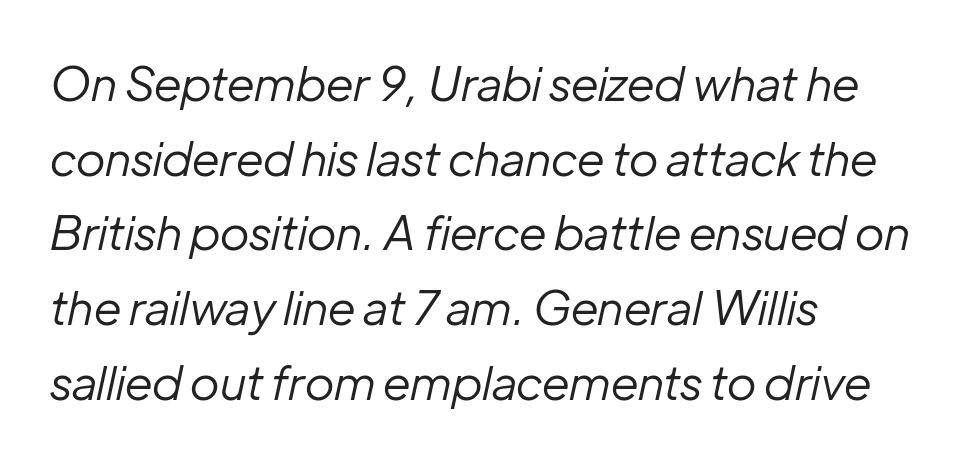
{"italic": "yes", "lean": "right", "slant_degrees": 12, "bold": "no", "weight": "regular", "width": "normal", "stroke_contrast": "low", "x_height": "medium", "monospaced": "no", "underline": "no", "align": "left", "line_spacing": "normal", "line_spacing_ratio": 1.59, "letter_spacing": "normal", "letter_spacing_em": 0.0, "glyph_px": 47}
